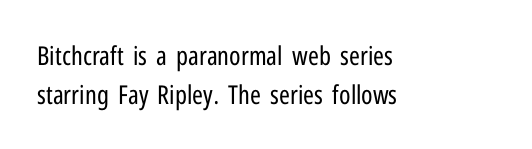
Q: Is the text bold? A: No.
Q: Is the text italic (slanted)? A: No, it is upright.
Q: Is the text underlined? A: No.
Q: How is the paragraph aligned? A: Left-aligned.
Q: Is the spacing between letters normal or unusually wide? A: Normal.
Q: Is the spacing between lines tight, normal or loose? A: Normal.
